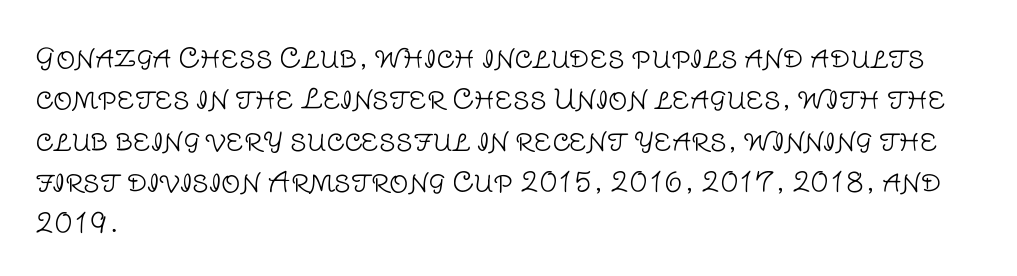
{"bold": "no", "underline": "no", "align": "left", "line_spacing": "normal", "line_spacing_ratio": 1.53, "letter_spacing": "normal", "letter_spacing_em": 0.0, "glyph_px": 27}
